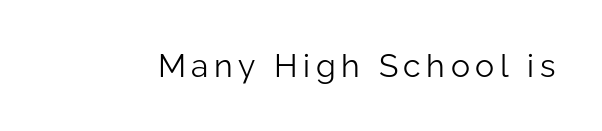
Q: Is the text bold? A: No.
Q: Is the text italic (slanted)? A: No, it is upright.
Q: Is the typeface a serif or a sans-serif typeface? A: Sans-serif.
Q: Is the text underlined? A: No.
Q: Width (condensed, normal, or wide)? A: Normal.
Q: Stroke contrast? A: Low.
Q: x-height? A: Medium.
Q: Monospaced? A: No.
